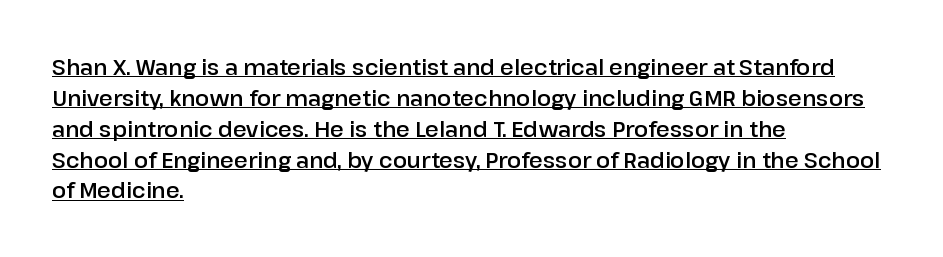
{"italic": "no", "underline": "yes", "align": "left", "line_spacing": "normal", "line_spacing_ratio": 1.47, "letter_spacing": "normal", "letter_spacing_em": 0.0, "glyph_px": 21}
